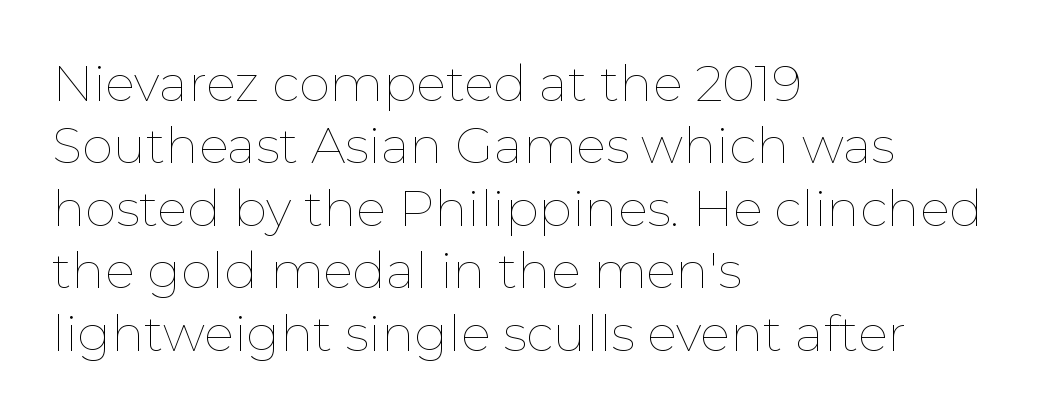
Q: Is the text bold? A: No.
Q: Is the text italic (slanted)? A: No, it is upright.
Q: Is the text underlined? A: No.
Q: How is the paragraph aligned? A: Left-aligned.
Q: Is the spacing between letters normal or unusually wide? A: Normal.
Q: Is the spacing between lines tight, normal or loose? A: Normal.
Q: Width (condensed, normal, or wide)? A: Normal.
Q: Stroke contrast? A: Low.
Q: x-height? A: Medium.
Q: Monospaced? A: No.
